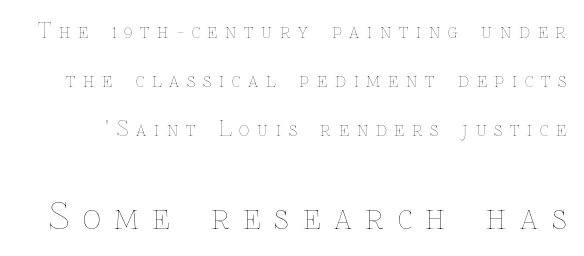
Q: Is the text bold? A: No.
Q: Is the text italic (slanted)? A: No, it is upright.
Q: Is the text underlined? A: No.
Q: Is the spacing between letters normal or unusually wide? A: Unusually wide.
Q: Is the spacing between lines tight, normal or loose? A: Loose.
Q: Which block of text is set in a larger size, the first (top) or the second (bottom)? A: The second (bottom) one.
Q: Width (condensed, normal, or wide)? A: Normal.
Q: Stroke contrast? A: Low.
Q: x-height? A: Medium.
Q: Monospaced? A: No.
